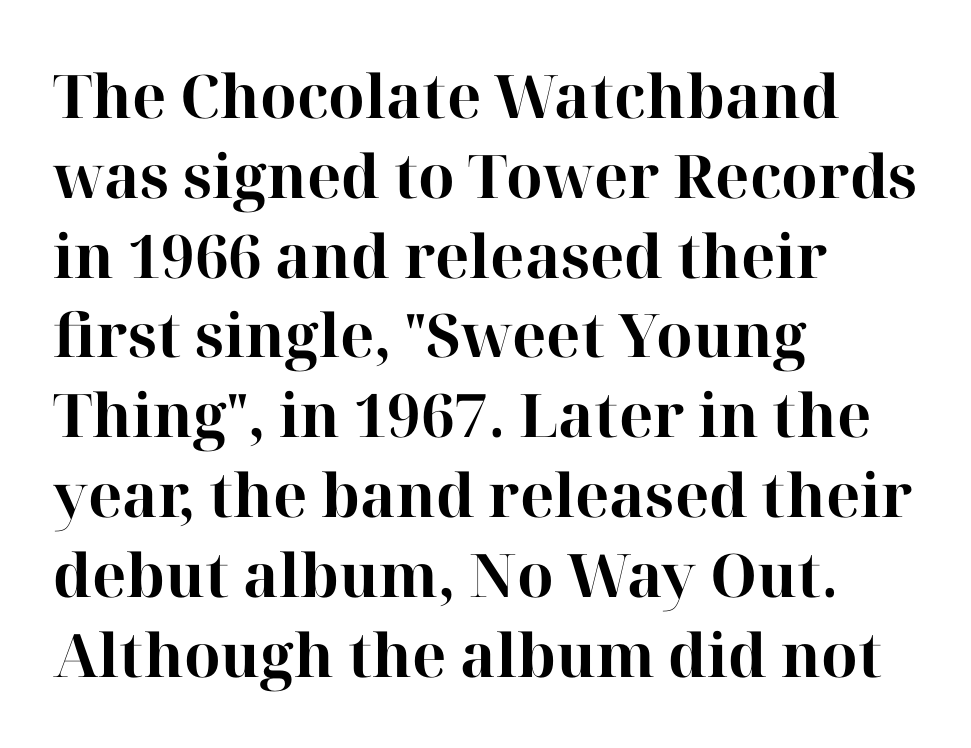
{"serif": "yes", "italic": "no", "bold": "yes", "weight": "bold", "width": "normal", "stroke_contrast": "high", "x_height": "medium", "monospaced": "no", "underline": "no", "align": "left", "line_spacing": "normal", "line_spacing_ratio": 1.33, "letter_spacing": "normal", "letter_spacing_em": 0.0, "glyph_px": 60}
